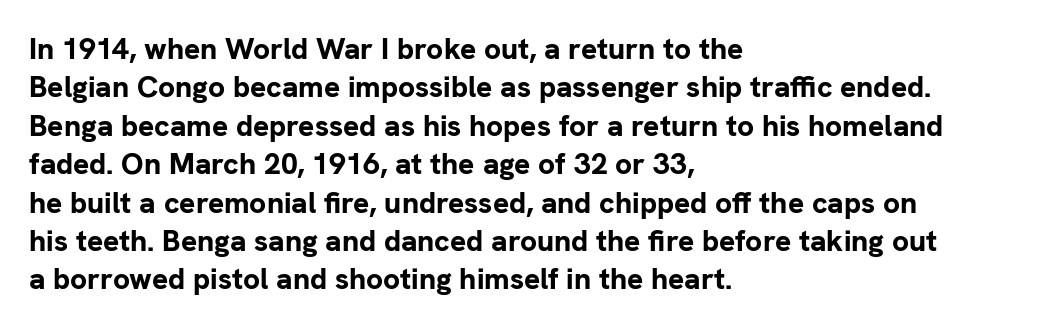
Successive baselines arrive at the customary interval. These lines keep a tight, regular rhythm from letter to letter. The foot of each line stays bare and open. Does the copy run flush right? No — it runs flush left. The glyphs have the mass of a bold cut.
